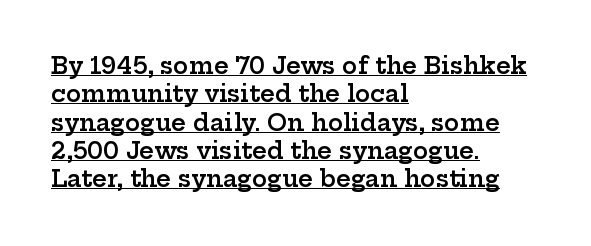
{"italic": "no", "bold": "semi", "underline": "yes", "align": "left", "line_spacing_ratio": 1.23, "letter_spacing": "normal", "letter_spacing_em": 0.0, "glyph_px": 23}
